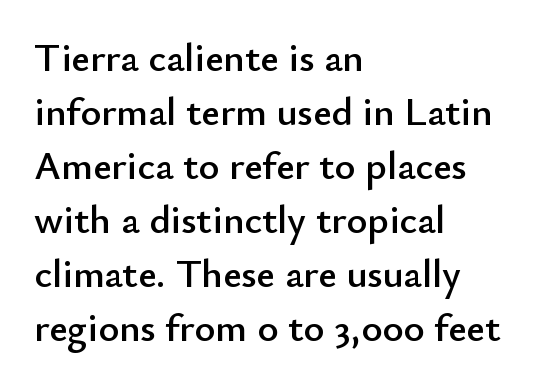
Q: Is the text italic (slanted)? A: No, it is upright.
Q: Is the typeface a serif or a sans-serif typeface? A: Sans-serif.
Q: Is the text underlined? A: No.
Q: How is the paragraph aligned? A: Left-aligned.
Q: Is the spacing between letters normal or unusually wide? A: Normal.
Q: Is the spacing between lines tight, normal or loose? A: Normal.
Q: Width (condensed, normal, or wide)? A: Normal.
Q: Stroke contrast? A: Low.
Q: x-height? A: Small.
Q: Monospaced? A: No.
